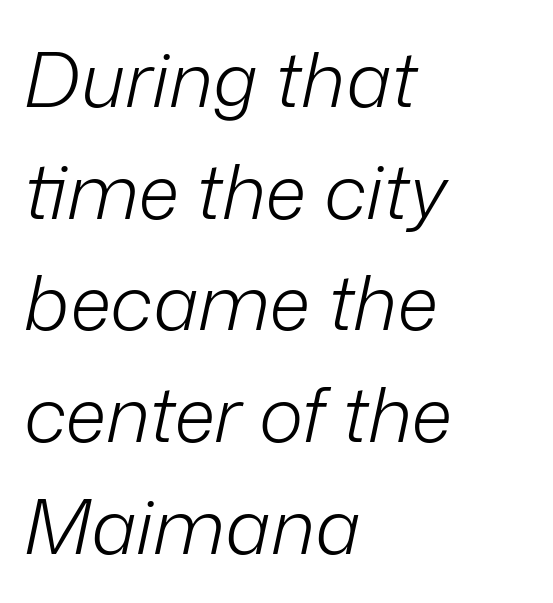
The image shows 76 px light type, italic (leaning right); set left-aligned, normal line spacing (1.47x), normal letter spacing, not underlined; low stroke contrast and a medium x-height.
